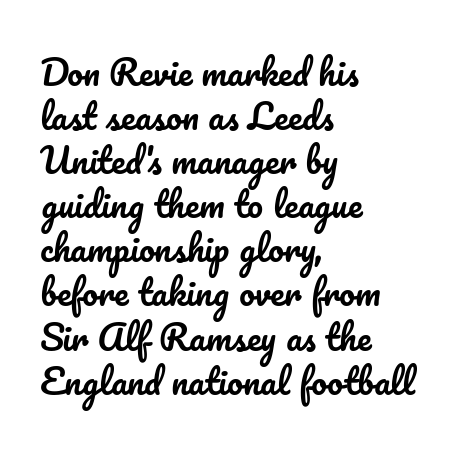
A typesetter would call this leading conventional body-copy spacing. You could call the tracking neutral — neither tight nor loose. The lines in this sample share a left origin and differ only in where they stop.
